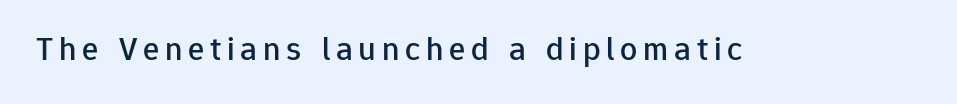
{"serif": "no", "italic": "no", "width": "normal", "stroke_contrast": "low", "x_height": "medium", "monospaced": "no", "underline": "no", "glyph_px": 34}
